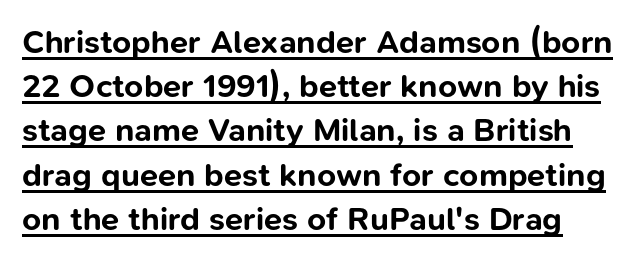
Q: Is the text bold? A: Yes.
Q: Is the text italic (slanted)? A: No, it is upright.
Q: Is the typeface a serif or a sans-serif typeface? A: Sans-serif.
Q: Is the text underlined? A: Yes.
Q: Is the spacing between letters normal or unusually wide? A: Normal.
Q: Is the spacing between lines tight, normal or loose? A: Normal.
Q: Width (condensed, normal, or wide)? A: Normal.
Q: Stroke contrast? A: Low.
Q: x-height? A: Medium.
Q: Monospaced? A: No.
